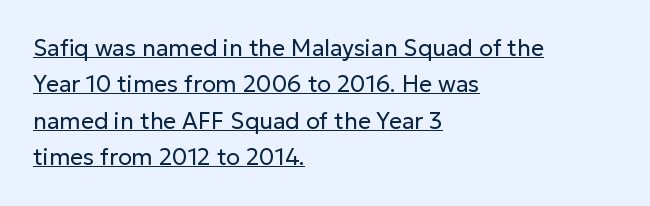
Q: Is the text bold? A: No.
Q: Is the text italic (slanted)? A: No, it is upright.
Q: Is the text underlined? A: Yes.
Q: How is the paragraph aligned? A: Left-aligned.
Q: Is the spacing between letters normal or unusually wide? A: Normal.
Q: Is the spacing between lines tight, normal or loose? A: Normal.
